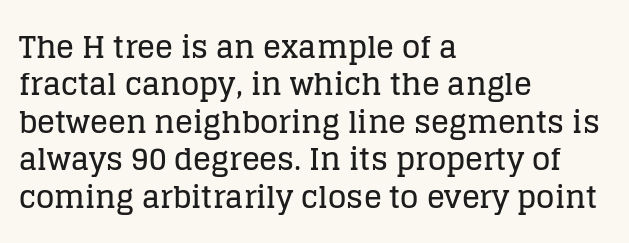
Q: Is the text italic (slanted)? A: No, it is upright.
Q: Is the typeface a serif or a sans-serif typeface? A: Serif.
Q: Is the text underlined? A: No.
Q: How is the paragraph aligned? A: Left-aligned.
Q: Is the spacing between letters normal or unusually wide? A: Normal.
Q: Is the spacing between lines tight, normal or loose? A: Normal.
Q: Width (condensed, normal, or wide)? A: Normal.
Q: Stroke contrast? A: Low.
Q: x-height? A: Large.
Q: Monospaced? A: No.
